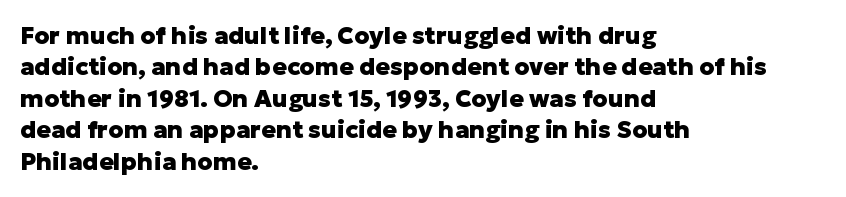
{"italic": "no", "bold": "yes", "underline": "no", "align": "left", "line_spacing": "normal", "line_spacing_ratio": 1.31, "letter_spacing": "normal", "letter_spacing_em": 0.0, "glyph_px": 24}
